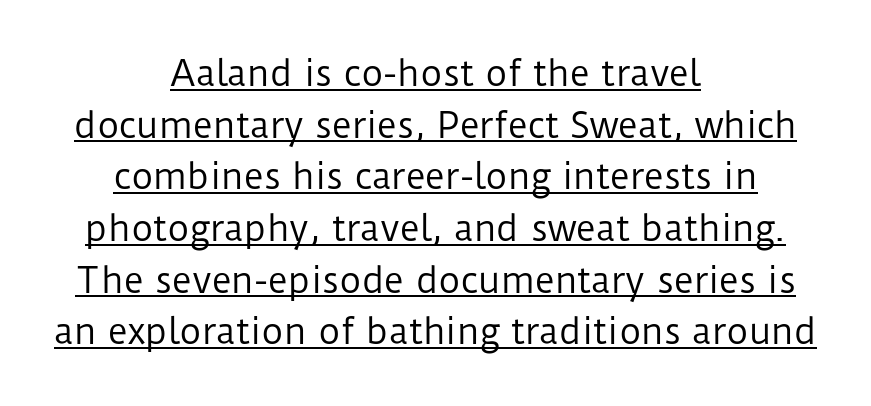
The passage shown has conventional tracking throughout. Rows of type keep a routine distance in the vertical direction. The rendering uses natural spacing where letterforms have individual widths. The text block is weighted toward neither margin, spreading evenly from the middle. The cut favours lightness, reaching ordinary text weight at its darkest.
